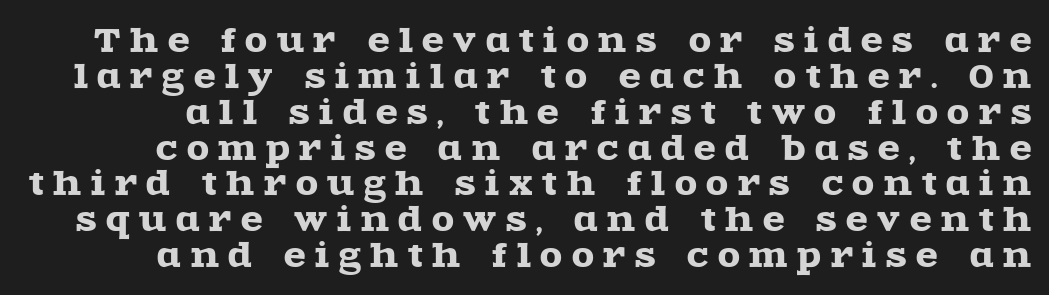
Q: Is the text italic (slanted)? A: No, it is upright.
Q: Is the typeface a serif or a sans-serif typeface? A: Serif.
Q: Is the text underlined? A: No.
Q: Is the spacing between letters normal or unusually wide? A: Unusually wide.
Q: Is the spacing between lines tight, normal or loose? A: Tight.
Q: Width (condensed, normal, or wide)? A: Wide.
Q: x-height? A: Large.
Q: Monospaced? A: No.
